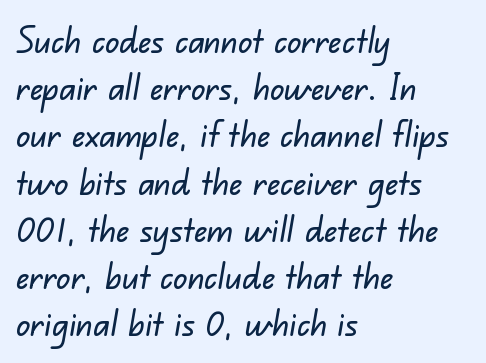
The letters advance in unequal steps, a hallmark of proportional type. This sample keeps an unexceptional amount of space between lines. Underlining? Definitely not there. The face used here is a sans, in the tradition of grotesques and geometrics.
